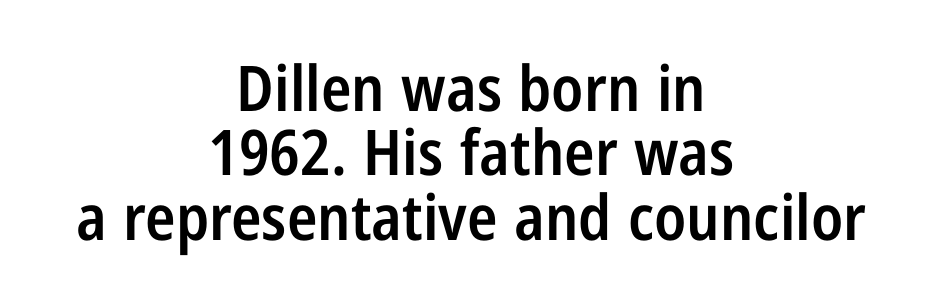
Typographic density is moderately raised because the face is semibold. Has an underline been added? It has not. The font's upright variant was chosen for this text. Varying glyph widths throughout — classic text-font behaviour.
